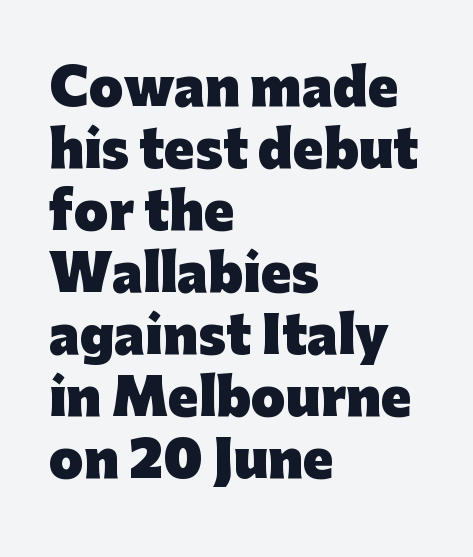
{"serif": "no", "italic": "no", "bold": "yes", "weight": "heavy", "width": "normal", "stroke_contrast": "low", "x_height": "medium", "monospaced": "no", "underline": "no", "align": "left", "line_spacing_ratio": 1.24, "letter_spacing": "normal", "letter_spacing_em": 0.0, "glyph_px": 50}
